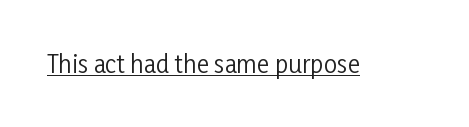
Q: Is the text bold? A: No.
Q: Is the text italic (slanted)? A: No, it is upright.
Q: Is the text underlined? A: Yes.
Q: Is the spacing between letters normal or unusually wide? A: Normal.
